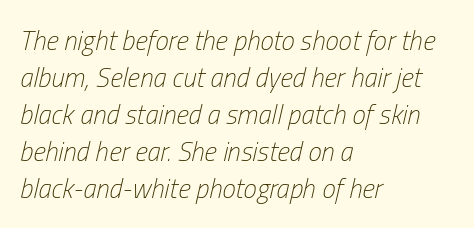
Q: Is the text bold? A: No.
Q: Is the text italic (slanted)? A: Yes, it leans right by about 13 degrees.
Q: Is the text underlined? A: No.
Q: How is the paragraph aligned? A: Left-aligned.
Q: Is the spacing between letters normal or unusually wide? A: Normal.
Q: Is the spacing between lines tight, normal or loose? A: Normal.
